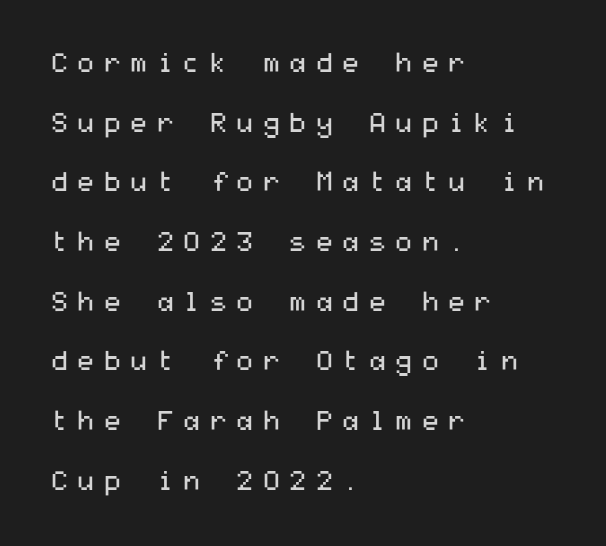
The image shows 27 px text type, upright; set left-aligned, loose line spacing (2.21x), unusually wide letter spacing (+0.28 em), not underlined.
